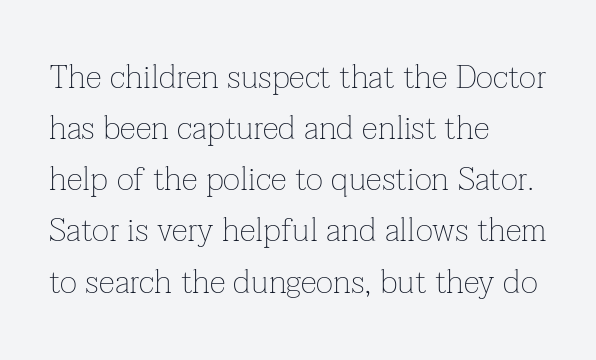
Looks like regular typesetting: each glyph gets only the width it needs. Weight: regular or lighter. Characters follow at the spacing the type designer built in. What's the leading like? Ordinary, nothing unusual. Check the space under the baseline: it is left empty. Line beginnings align vertically; line endings do not.
